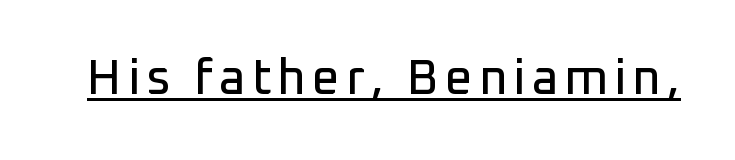
Q: Is the text italic (slanted)? A: No, it is upright.
Q: Is the typeface a serif or a sans-serif typeface? A: Sans-serif.
Q: Is the text underlined? A: Yes.
Q: Width (condensed, normal, or wide)? A: Normal.
Q: Stroke contrast? A: Low.
Q: x-height? A: Medium.
Q: Monospaced? A: No.
